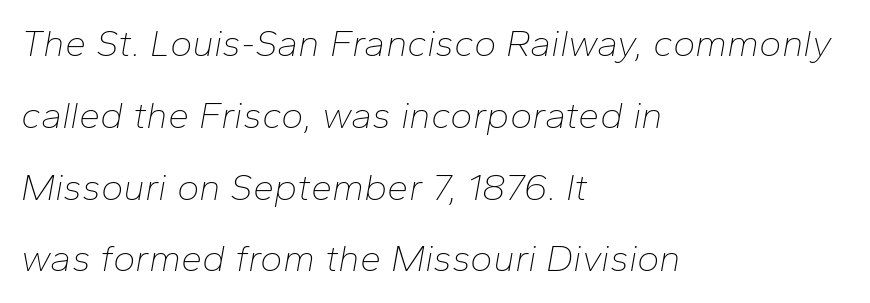
The image shows 38 px thin type, italic (leaning right); set left-aligned, line spacing 1.89x, normal letter spacing, not underlined; low stroke contrast and a medium x-height.
